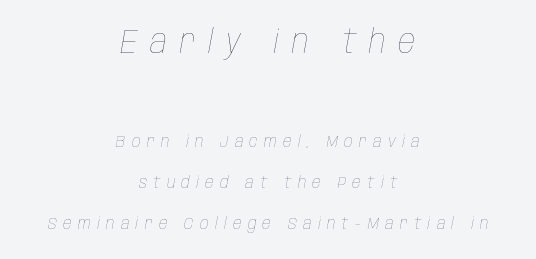
The image shows 34 px thin, condensed type, italic (leaning right); set centered, loose line spacing (2.39x), unusually wide letter spacing (+0.37 em), not underlined; the first (top) block is 2.0x larger; low stroke contrast and a large x-height.
